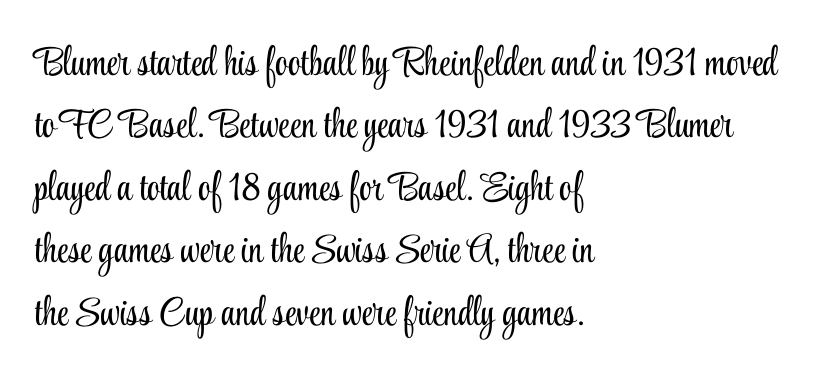
The image shows 40 px light, condensed serif type; set left-aligned, normal line spacing (1.56x), normal letter spacing, not underlined; low stroke contrast and a small x-height.
